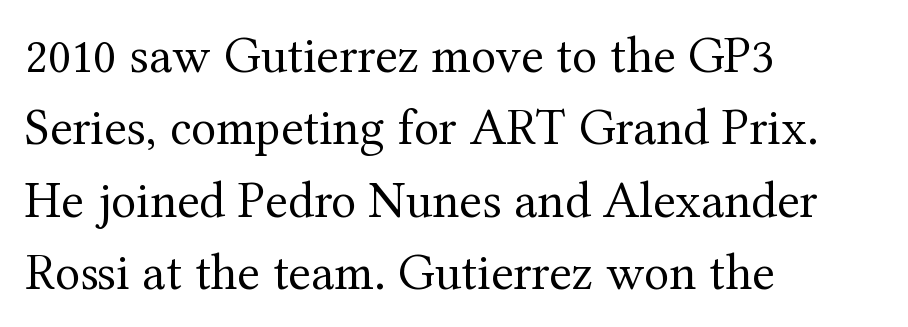
The image shows 52 px regular-weight serif type, upright; set left-aligned, normal line spacing (1.39x), normal letter spacing, not underlined; medium stroke contrast and a medium x-height.
